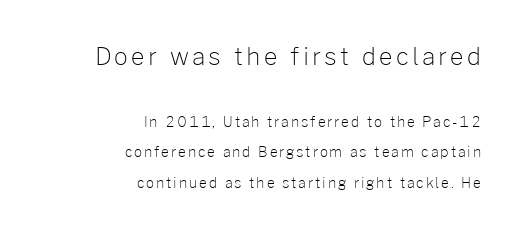
The rendering shrinks the type as you move from the upper chunk to the lower. The letterforms sit at book weight or below. Check under the words: just untouched page. Unlike italic type, these characters show no tilt at all.
